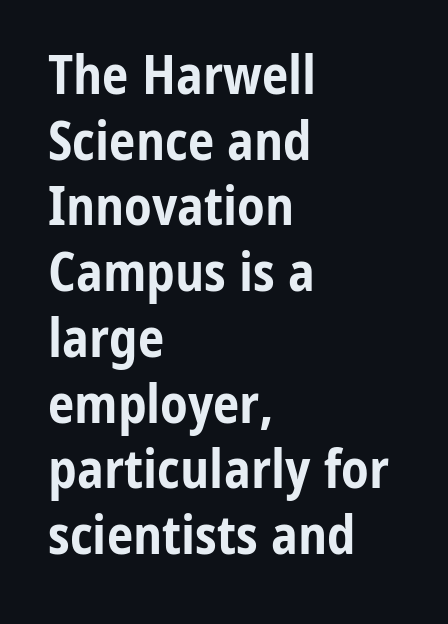
This is roman type, the default non-slanted kind. Check where the strokes stop: nothing finishes them off — pure sans. Character widths vary here, with narrow letters taking less room than wide ones. Characters follow at the spacing the type designer built in. How heavy is the stroke? Heavy — this is a bold.
